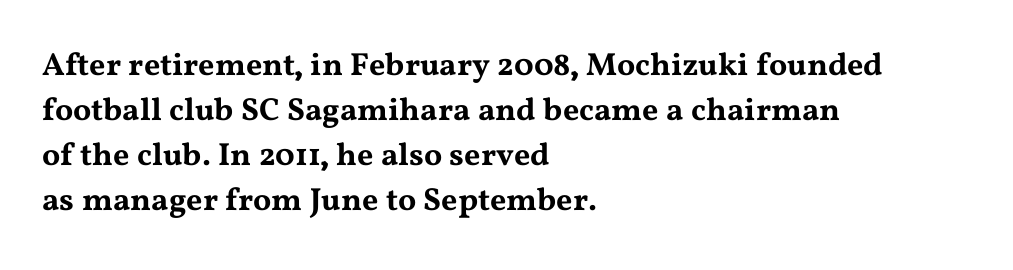
The image shows 32 px wide serif type, upright; set left-aligned, normal line spacing (1.41x), normal letter spacing, not underlined; medium stroke contrast and a medium x-height.
